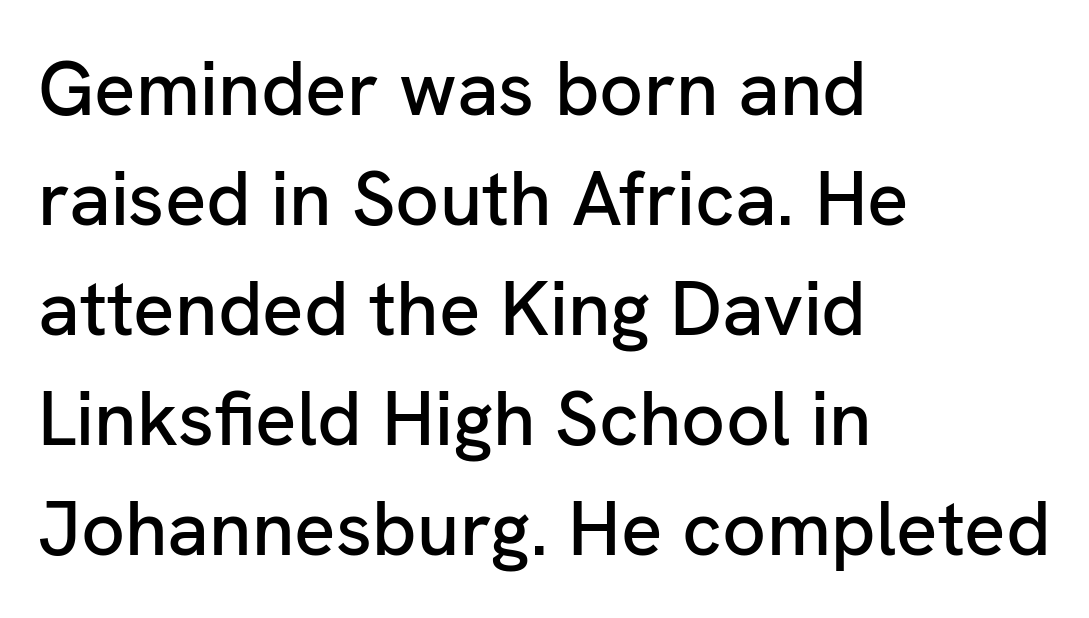
{"serif": "no", "italic": "no", "width": "normal", "stroke_contrast": "low", "x_height": "medium", "monospaced": "no", "underline": "no", "align": "left", "line_spacing": "normal", "line_spacing_ratio": 1.43, "letter_spacing": "normal", "letter_spacing_em": 0.0, "glyph_px": 77}
